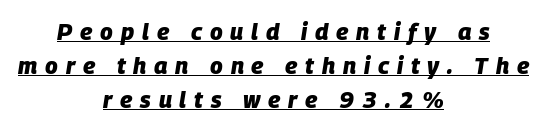
The gaps between neighbouring characters are conspicuously large. Thick stems and heavy bowls — unmistakably bold. The lines in this sample share a center point and differ in where they start and stop. Slanted lettering throughout. Honestly, the row spacing looks completely unremarkable. Like a heading marked for emphasis, these lines bear an underscore.
